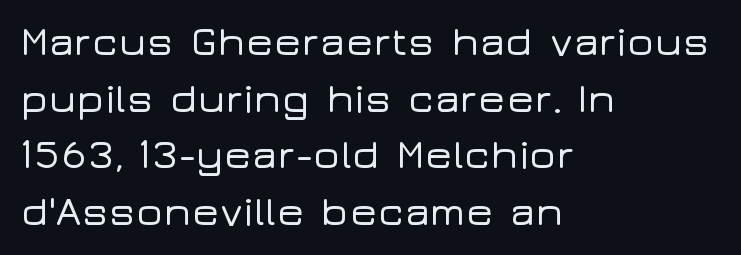
Q: Is the text italic (slanted)? A: No, it is upright.
Q: Is the typeface a serif or a sans-serif typeface? A: Sans-serif.
Q: Is the text underlined? A: No.
Q: How is the paragraph aligned? A: Left-aligned.
Q: Is the spacing between letters normal or unusually wide? A: Normal.
Q: Is the spacing between lines tight, normal or loose? A: Normal.
Q: Width (condensed, normal, or wide)? A: Wide.
Q: Stroke contrast? A: Low.
Q: x-height? A: Medium.
Q: Monospaced? A: No.
